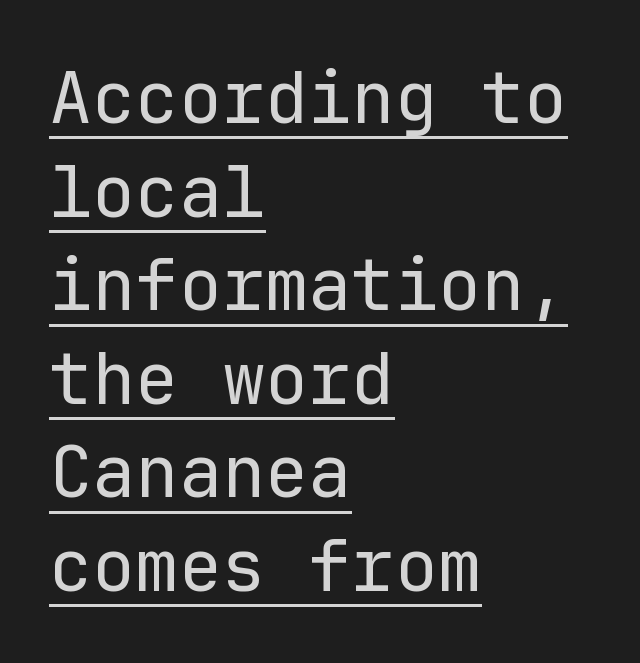
Q: Is the text bold? A: No.
Q: Is the text italic (slanted)? A: No, it is upright.
Q: Is the typeface a serif or a sans-serif typeface? A: Sans-serif.
Q: Is the text underlined? A: Yes.
Q: How is the paragraph aligned? A: Left-aligned.
Q: Is the spacing between letters normal or unusually wide? A: Normal.
Q: Is the spacing between lines tight, normal or loose? A: Normal.
Q: Width (condensed, normal, or wide)? A: Normal.
Q: Stroke contrast? A: Low.
Q: x-height? A: Medium.
Q: Monospaced? A: Yes.
